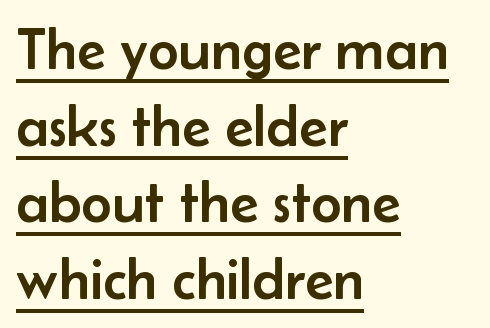
Q: Is the text italic (slanted)? A: No, it is upright.
Q: Is the typeface a serif or a sans-serif typeface? A: Sans-serif.
Q: Is the text underlined? A: Yes.
Q: How is the paragraph aligned? A: Left-aligned.
Q: Is the spacing between letters normal or unusually wide? A: Normal.
Q: Is the spacing between lines tight, normal or loose? A: Normal.
Q: Width (condensed, normal, or wide)? A: Normal.
Q: Stroke contrast? A: Low.
Q: x-height? A: Small.
Q: Monospaced? A: No.
